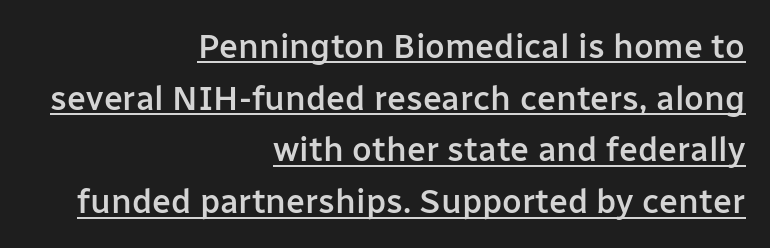
Q: Is the text bold? A: Semi-bold.
Q: Is the text italic (slanted)? A: No, it is upright.
Q: Is the typeface a serif or a sans-serif typeface? A: Sans-serif.
Q: Is the text underlined? A: Yes.
Q: How is the paragraph aligned? A: Right-aligned.
Q: Is the spacing between letters normal or unusually wide? A: Normal.
Q: Is the spacing between lines tight, normal or loose? A: Normal.
Q: Width (condensed, normal, or wide)? A: Normal.
Q: Stroke contrast? A: Low.
Q: x-height? A: Medium.
Q: Monospaced? A: No.
